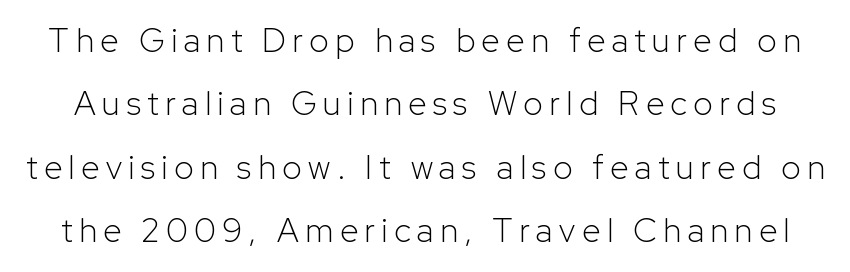
Q: Is the text bold? A: No.
Q: Is the text italic (slanted)? A: No, it is upright.
Q: Is the typeface a serif or a sans-serif typeface? A: Sans-serif.
Q: Is the text underlined? A: No.
Q: Is the spacing between letters normal or unusually wide? A: Unusually wide.
Q: Is the spacing between lines tight, normal or loose? A: Loose.
Q: Width (condensed, normal, or wide)? A: Normal.
Q: Stroke contrast? A: Low.
Q: x-height? A: Medium.
Q: Monospaced? A: No.
